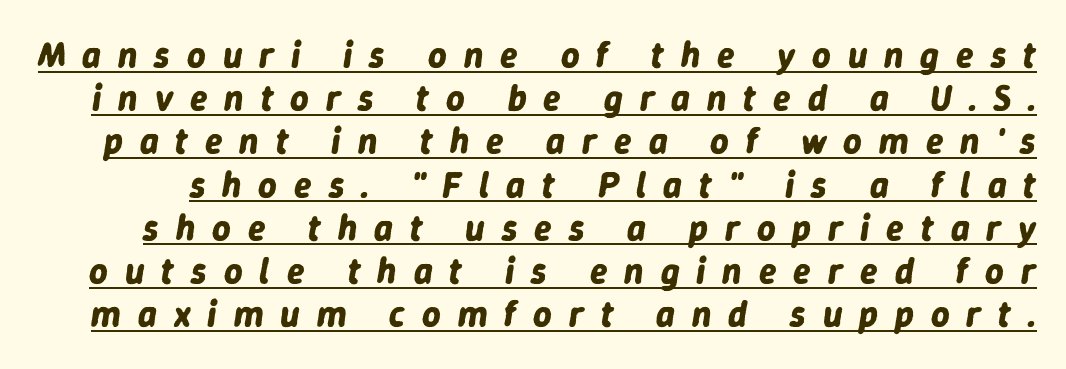
The image shows 36 px bold type, italic (leaning right); set line spacing 1.2x, unusually wide letter spacing (+0.47 em), underlined; low stroke contrast and a medium x-height.
